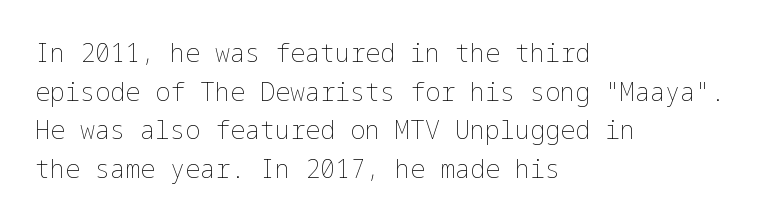
Notice how descenders clear the ascenders below comfortably — that's standard leading. Posture: vertical. Letter spacing: default. This rendering uses left alignment, leaving the right contour irregular.
